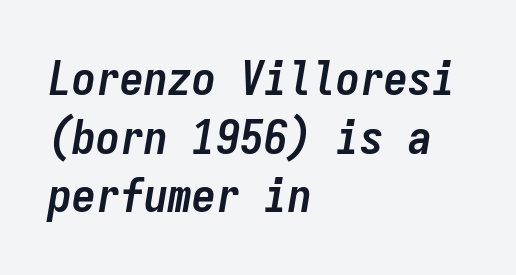
The image shows 48 px semibold, condensed type, italic (leaning right), monospaced; set left-aligned, line spacing 1.22x, normal letter spacing, not underlined; low stroke contrast and a medium x-height.
